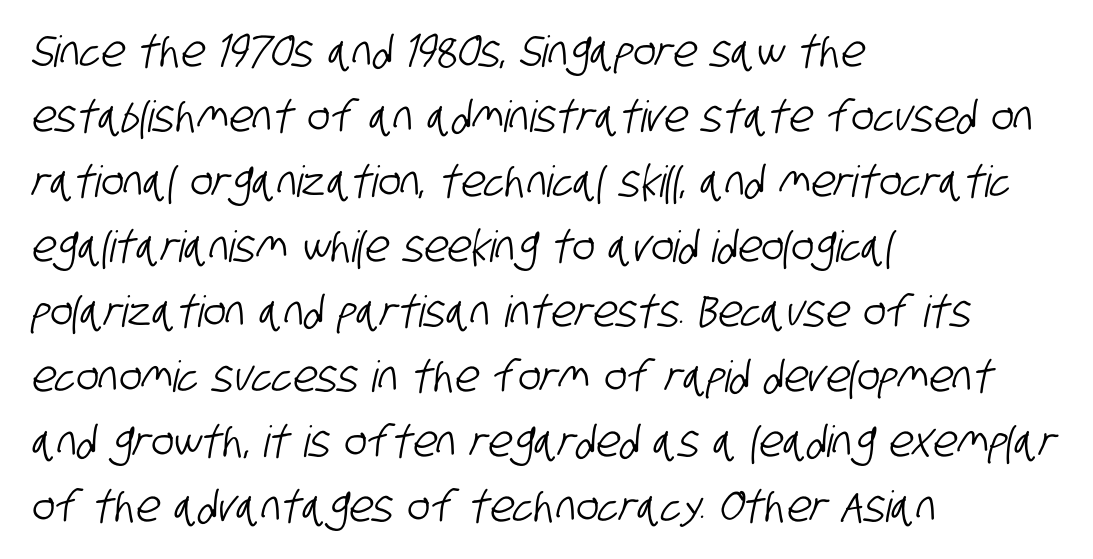
The image shows 43 px condensed sans-serif type; set left-aligned, normal line spacing (1.51x), normal letter spacing, not underlined; low stroke contrast and a large x-height.
